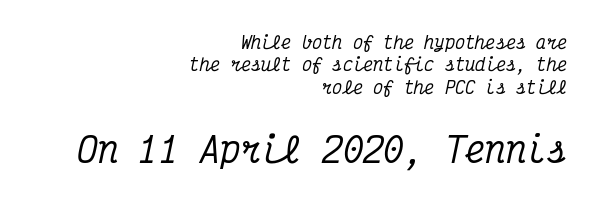
{"serif": "yes", "italic": "yes", "lean": "right", "slant_degrees": 12, "width": "condensed", "stroke_contrast": "medium", "x_height": "medium", "monospaced": "yes", "underline": "no", "align": "right", "line_spacing": "normal", "line_spacing_ratio": 1.32, "letter_spacing": "normal", "letter_spacing_em": 0.0, "larger_block": "second", "size_ratio": 2.0, "glyph_px": 34}
